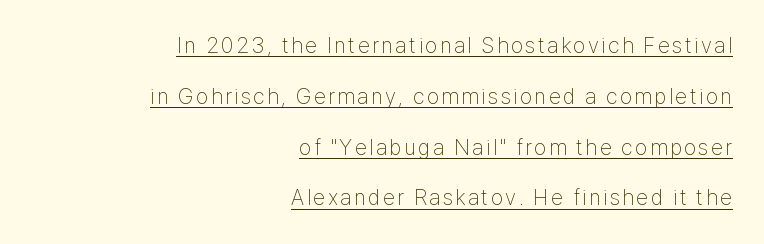
This rendering uses right alignment, leaving the left contour irregular. Honestly, the rows look like they've been pulled way apart. Italic? Not at all — the glyphs are vertical. Weight: regular or lighter. The glyphs are accompanied by a horizontal stroke just below them.
